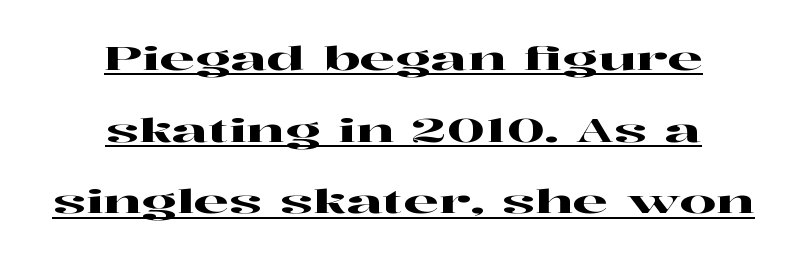
{"serif": "yes", "italic": "no", "width": "wide", "stroke_contrast": "high", "x_height": "medium", "monospaced": "no", "underline": "yes", "align": "center", "line_spacing": "loose", "line_spacing_ratio": 2.24, "letter_spacing": "normal", "letter_spacing_em": 0.0, "glyph_px": 32}
